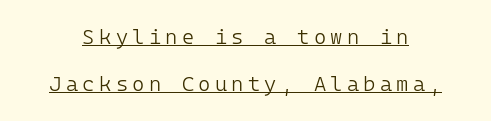
{"italic": "no", "bold": "no", "underline": "yes", "line_spacing": "loose", "line_spacing_ratio": 2.26, "letter_spacing": "wide", "letter_spacing_em": 0.2, "glyph_px": 21}
